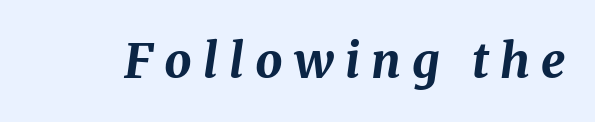
This sample uses an oblique cut, with every glyph tilted off the vertical. Letter spacing: wide. Proportional: the letters do not fall into vertical columns. Weight check: bold — yes, fully. The glyphs are unaccompanied by any horizontal stroke below them.
